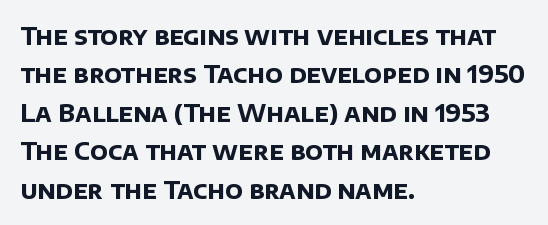
The image shows 24 px bold type; set left-aligned, normal line spacing (1.6x), normal letter spacing, not underlined.
